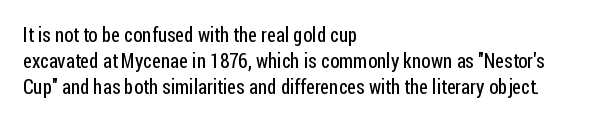
{"italic": "no", "bold": "no", "underline": "no", "align": "left", "line_spacing": "normal", "line_spacing_ratio": 1.29, "letter_spacing": "normal", "letter_spacing_em": 0.0, "glyph_px": 20}
